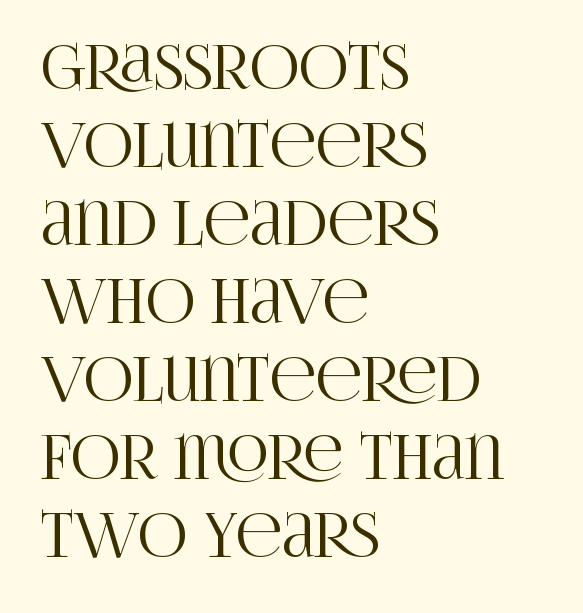
{"serif": "yes", "italic": "no", "width": "condensed", "stroke_contrast": "high", "x_height": "large", "monospaced": "no", "underline": "no", "align": "left", "line_spacing": "normal", "line_spacing_ratio": 1.28, "letter_spacing": "normal", "letter_spacing_em": 0.0, "glyph_px": 61}
